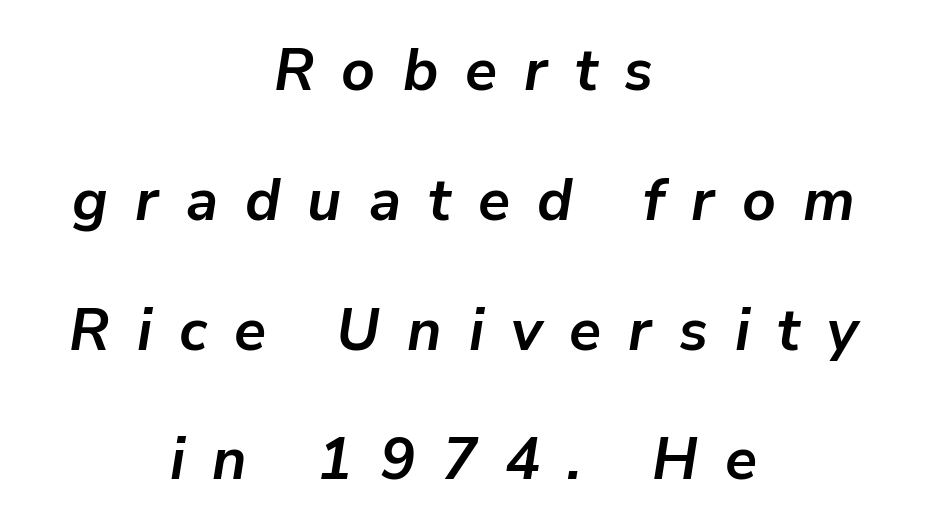
The image shows 59 px semibold type, italic (leaning right); set centered, loose line spacing (2.2x), unusually wide letter spacing (+0.46 em), not underlined; low stroke contrast and a medium x-height.
